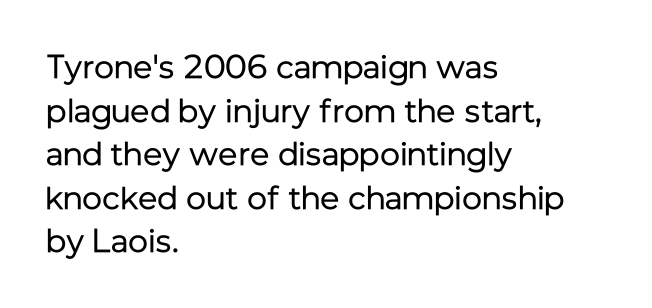
{"serif": "no", "italic": "no", "bold": "no", "weight": "regular", "width": "normal", "stroke_contrast": "low", "x_height": "medium", "monospaced": "no", "underline": "no", "align": "left", "line_spacing": "normal", "line_spacing_ratio": 1.32, "letter_spacing": "normal", "letter_spacing_em": 0.0, "glyph_px": 33}
